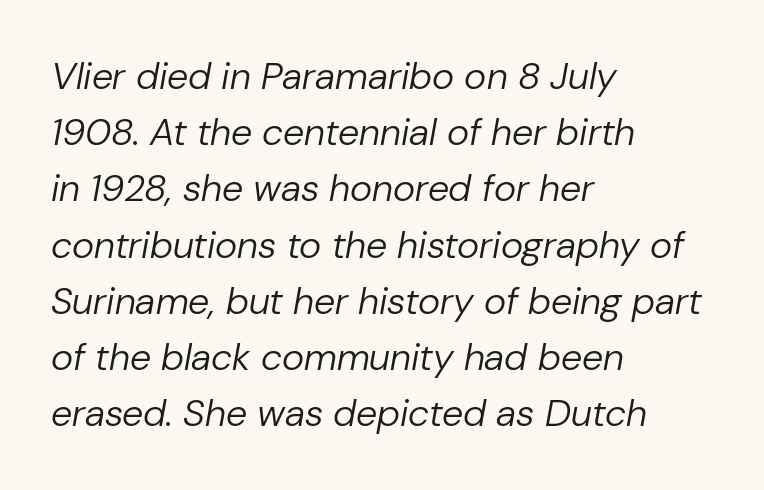
Q: Is the text bold? A: No.
Q: Is the text italic (slanted)? A: Yes, it leans right by about 10 degrees.
Q: Is the text underlined? A: No.
Q: How is the paragraph aligned? A: Left-aligned.
Q: Is the spacing between letters normal or unusually wide? A: Normal.
Q: Is the spacing between lines tight, normal or loose? A: Normal.
Q: Width (condensed, normal, or wide)? A: Normal.
Q: Stroke contrast? A: Low.
Q: x-height? A: Medium.
Q: Monospaced? A: No.
